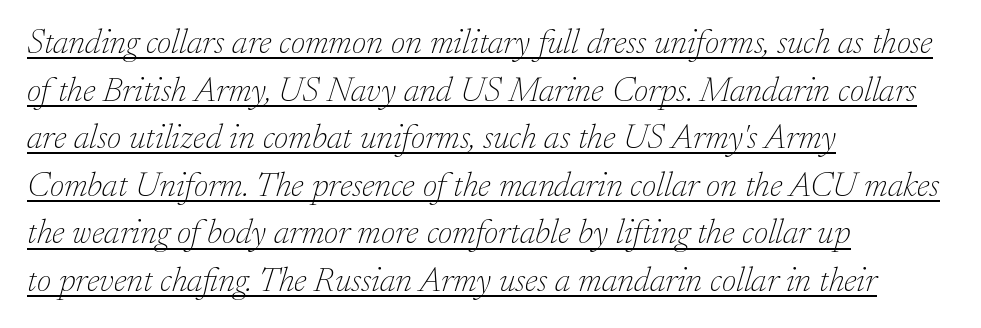
The words here are underlined. Is this a heavy cut? Hardly; it is regular or lighter. Normally led — the rows are evenly, conventionally spaced. The axis of the letterforms is tilted away from vertical. The text was rendered using a seriffed face with decorative stroke endings.
